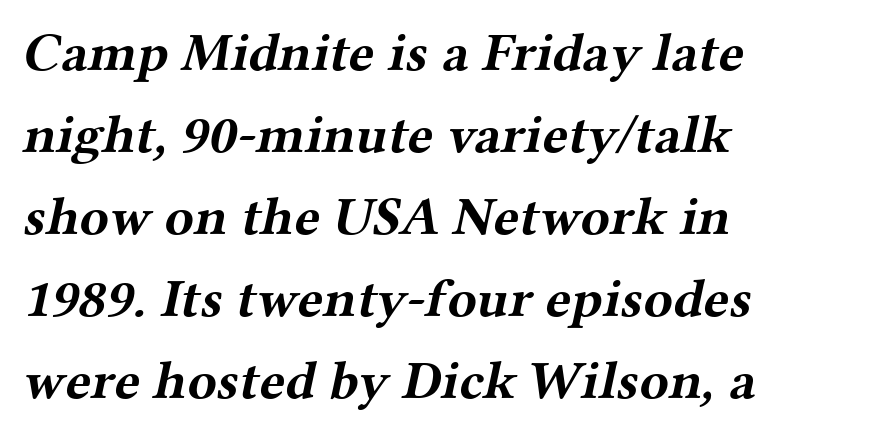
The image shows 54 px bold, wide serif type; set left-aligned, normal line spacing (1.52x), normal letter spacing, not underlined; medium stroke contrast and a medium x-height.
